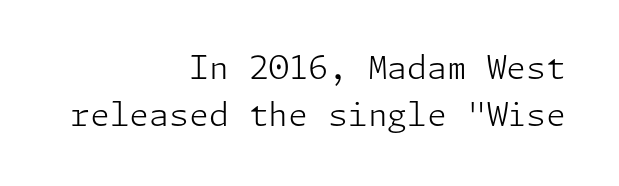
This sample keeps an unexceptional amount of space between lines. Is there any slant? The stems are plumb. Where is the straight margin? On the right. A bare baseline throughout the passage.
